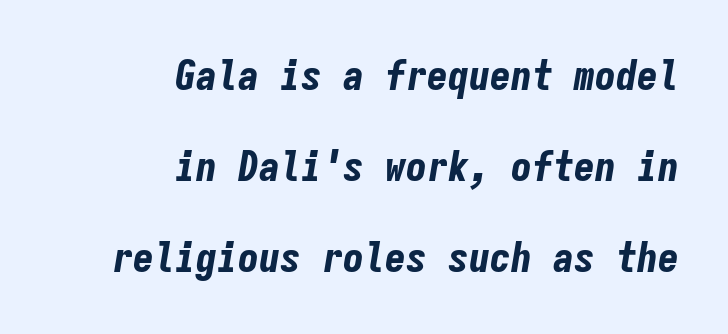
Do the characters align in a grid? Yes, the font is monospaced. Thick stems and heavy bowls — unmistakably bold. Check under the words: just untouched page. Casual observation: everything's shoved over to the right.
